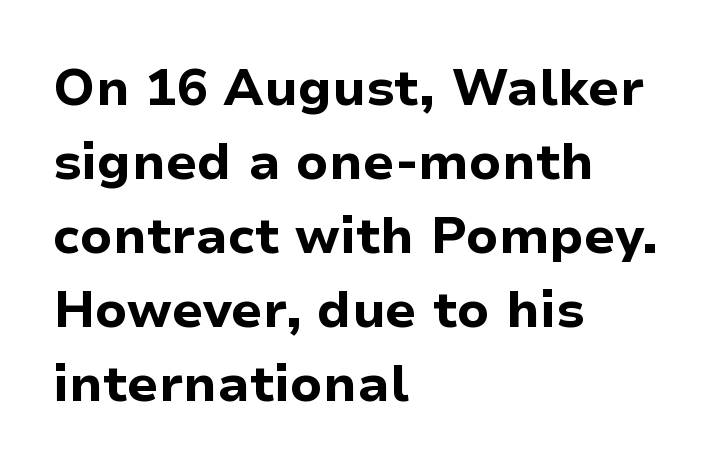
If you drew a line through each stem, it would be perfectly vertical. The baseline area is clear. Short note: letters normally spaced. Summary of weight: heavy, a full bold. The rag falls on the right side of this text block.
